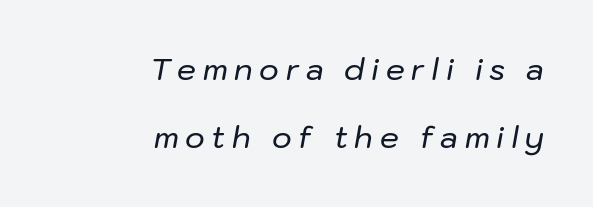
Q: Is the text italic (slanted)? A: Yes, it leans right by about 10 degrees.
Q: Is the text underlined? A: No.
Q: How is the paragraph aligned? A: Right-aligned.
Q: Is the spacing between letters normal or unusually wide? A: Unusually wide.
Q: Is the spacing between lines tight, normal or loose? A: Loose.
Q: Width (condensed, normal, or wide)? A: Normal.
Q: Stroke contrast? A: Low.
Q: x-height? A: Medium.
Q: Monospaced? A: No.
